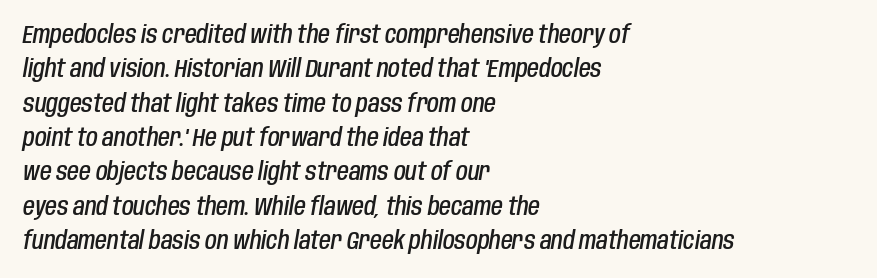
Inter-character spacing is left at the font's built-in metrics. Regular leading. Heft: intermediate — a semibold. The area under the type is left untouched. Casual observation: everything's shoved over to the left.
